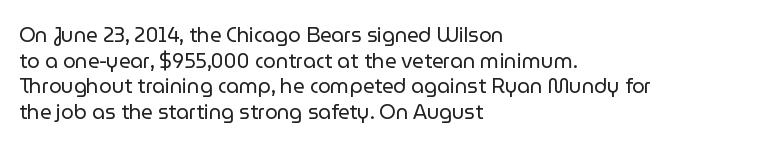
Q: Is the text bold? A: No.
Q: Is the text italic (slanted)? A: No, it is upright.
Q: Is the text underlined? A: No.
Q: How is the paragraph aligned? A: Left-aligned.
Q: Is the spacing between letters normal or unusually wide? A: Normal.
Q: Is the spacing between lines tight, normal or loose? A: Normal.
